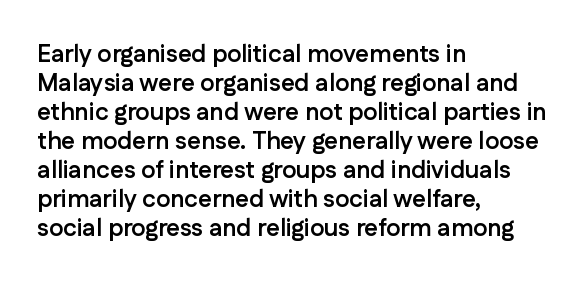
{"italic": "no", "bold": "yes", "underline": "no", "align": "left", "line_spacing_ratio": 1.21, "letter_spacing": "normal", "letter_spacing_em": 0.0, "glyph_px": 24}
